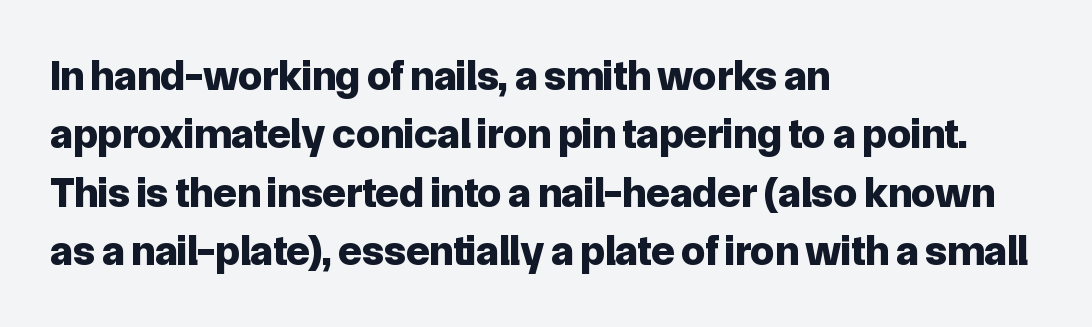
{"serif": "no", "italic": "no", "bold": "yes", "weight": "bold", "width": "normal", "stroke_contrast": "low", "x_height": "medium", "monospaced": "no", "underline": "no", "align": "left", "line_spacing": "normal", "line_spacing_ratio": 1.36, "letter_spacing": "normal", "letter_spacing_em": 0.0, "glyph_px": 43}
